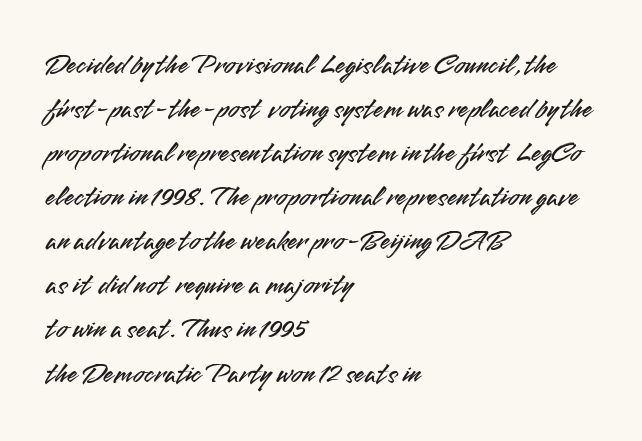
The image shows 29 px sans-serif type; set left-aligned, normal line spacing (1.52x), normal letter spacing, not underlined; medium stroke contrast and a small x-height.
